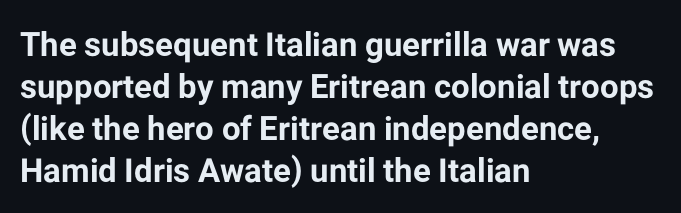
The glyphs have the mass of a bold cut. The font family rendered here belongs to the sans-serif group. Characters follow at the spacing the type designer built in. The lines are quadded left. The passage shown is not underscored anywhere.
